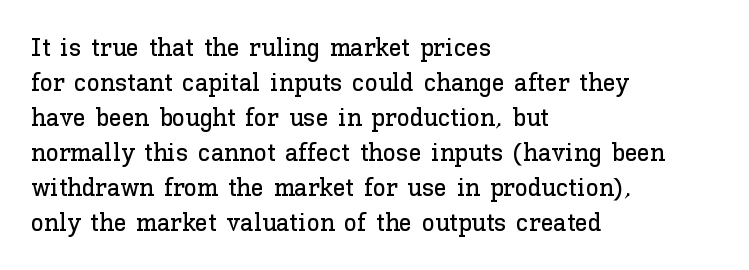
The image shows 26 px text type, upright; set left-aligned, normal line spacing (1.35x), normal letter spacing, not underlined.
